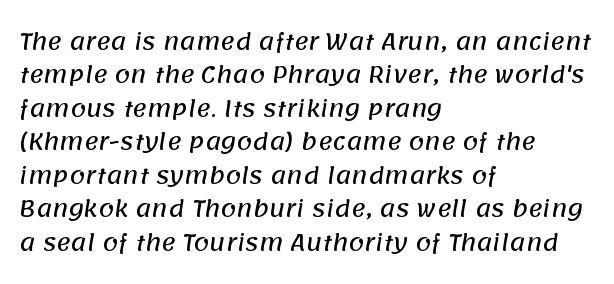
The passage shown stacks its lines at a standard gap. This sample uses plain, unmodified letter spacing. Leftover space on each line is placed entirely after the last word. Unmarked baselines from the first word to the last.
